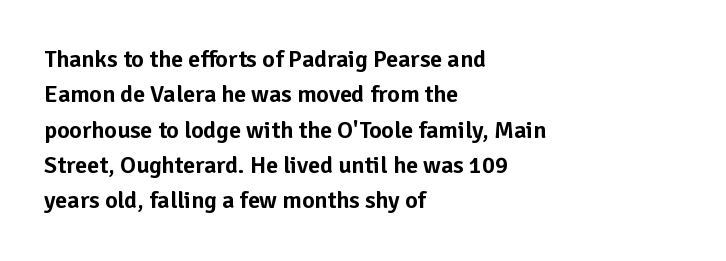
The image shows 24 px text type, upright; set left-aligned, normal line spacing (1.47x), normal letter spacing, not underlined.
